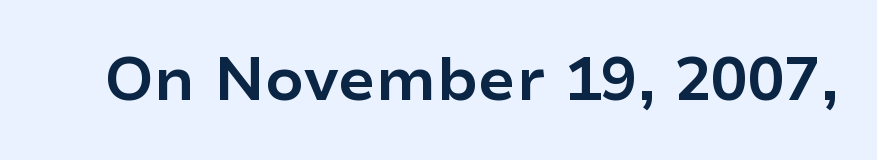
{"serif": "no", "italic": "no", "bold": "yes", "weight": "bold", "width": "normal", "stroke_contrast": "low", "x_height": "medium", "monospaced": "no", "underline": "no", "letter_spacing": "normal", "letter_spacing_em": 0.0, "glyph_px": 61}
